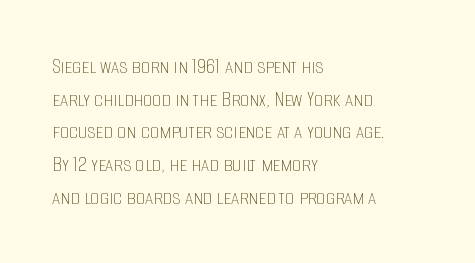
Q: Is the text bold? A: No.
Q: Is the text italic (slanted)? A: No, it is upright.
Q: Is the text underlined? A: No.
Q: How is the paragraph aligned? A: Left-aligned.
Q: Is the spacing between letters normal or unusually wide? A: Normal.
Q: Is the spacing between lines tight, normal or loose? A: Normal.
